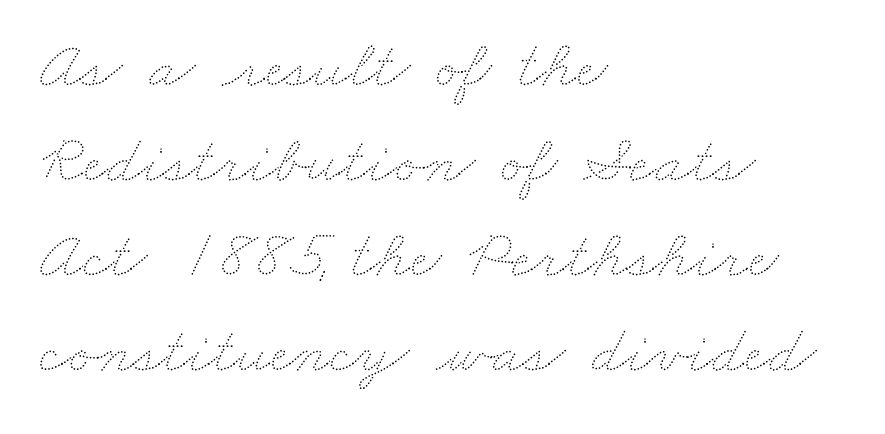
{"bold": "no", "weight": "thin", "width": "wide", "stroke_contrast": "medium", "x_height": "small", "monospaced": "no", "underline": "no", "align": "left", "line_spacing": "normal", "line_spacing_ratio": 1.42, "letter_spacing": "normal", "letter_spacing_em": 0.0, "glyph_px": 67}
